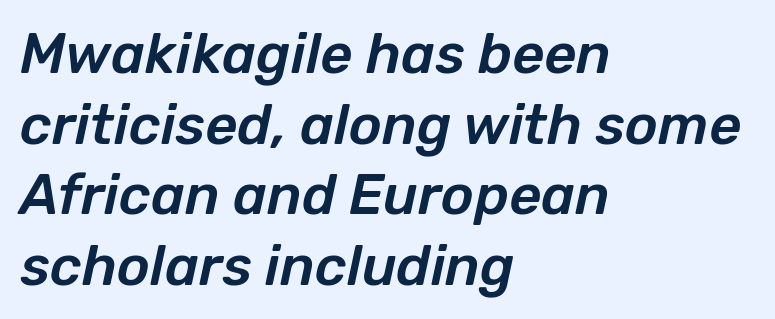
The face used here has a pronounced slope to its letters. Students, observe: this is what conventionally led text looks like. Spacing verdict: proportional, widths tailored to each character. Leftover space on each line is placed entirely after the last word. Glyph-to-glyph distance matches everyday printed text.
